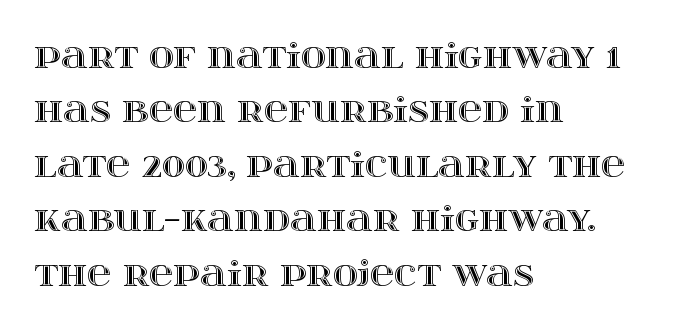
Does the leading feel generous? No, just average. Is the letter spacing exaggerated? No — it looks like the ordinary default. Quick note: underline off. This rendering uses left alignment, leaving the right contour irregular. These lines were composed using upright roman letters.
